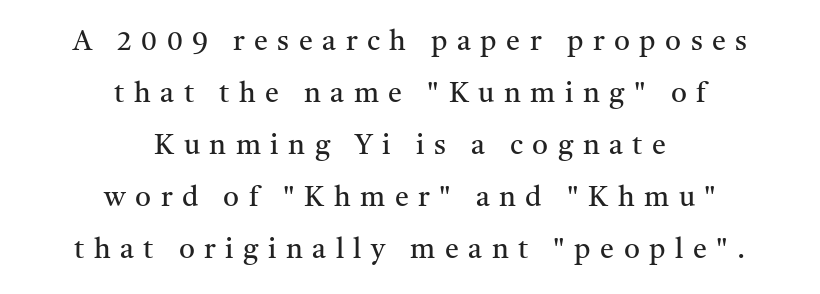
The image shows 28 px regular-weight serif type, upright; set centered, line spacing 1.86x, unusually wide letter spacing (+0.34 em), not underlined; medium stroke contrast and a medium x-height.
